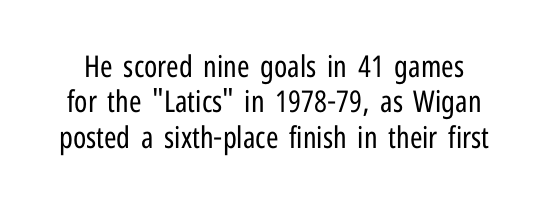
Q: Is the text bold? A: No.
Q: Is the text italic (slanted)? A: No, it is upright.
Q: Is the typeface a serif or a sans-serif typeface? A: Sans-serif.
Q: Is the text underlined? A: No.
Q: Is the spacing between letters normal or unusually wide? A: Normal.
Q: Width (condensed, normal, or wide)? A: Condensed.
Q: Stroke contrast? A: Low.
Q: x-height? A: Medium.
Q: Monospaced? A: No.
